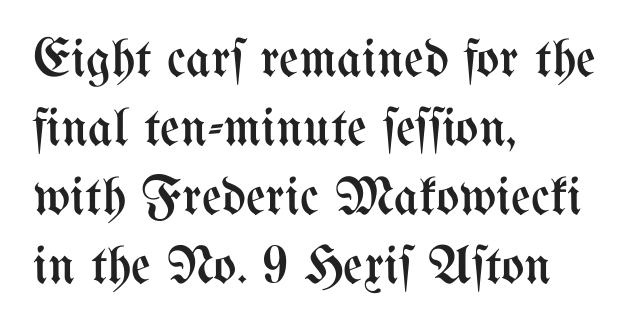
The image shows 54 px regular-weight, condensed type, upright; set left-aligned, normal line spacing (1.28x), normal letter spacing, not underlined; medium stroke contrast and a medium x-height.
